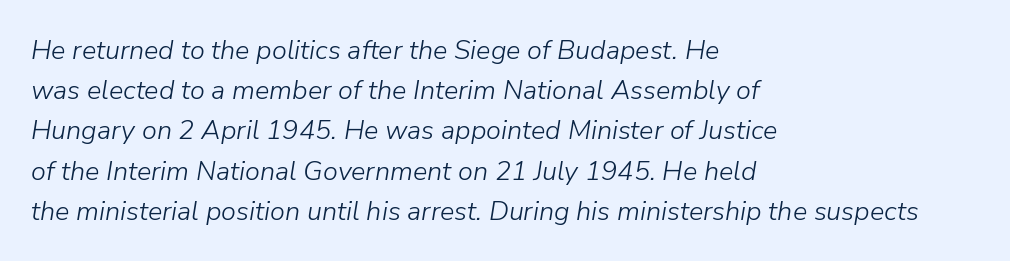
Q: Is the text bold? A: No.
Q: Is the text italic (slanted)? A: Yes, it leans right by about 9 degrees.
Q: Is the text underlined? A: No.
Q: How is the paragraph aligned? A: Left-aligned.
Q: Is the spacing between letters normal or unusually wide? A: Normal.
Q: Is the spacing between lines tight, normal or loose? A: Normal.
